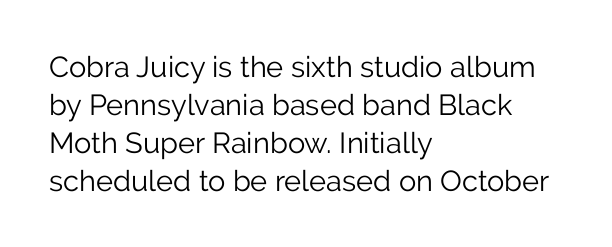
Q: Is the text bold? A: No.
Q: Is the text italic (slanted)? A: No, it is upright.
Q: Is the typeface a serif or a sans-serif typeface? A: Sans-serif.
Q: Is the text underlined? A: No.
Q: How is the paragraph aligned? A: Left-aligned.
Q: Is the spacing between letters normal or unusually wide? A: Normal.
Q: Is the spacing between lines tight, normal or loose? A: Normal.
Q: Width (condensed, normal, or wide)? A: Normal.
Q: Stroke contrast? A: Low.
Q: x-height? A: Medium.
Q: Monospaced? A: No.
